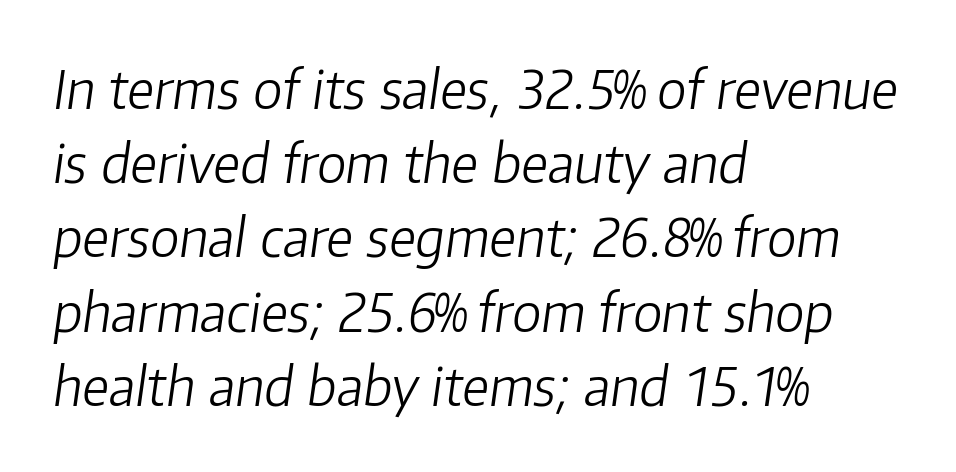
Q: Is the text bold? A: No.
Q: Is the text italic (slanted)? A: Yes, it leans right by about 8 degrees.
Q: Is the text underlined? A: No.
Q: How is the paragraph aligned? A: Left-aligned.
Q: Is the spacing between letters normal or unusually wide? A: Normal.
Q: Is the spacing between lines tight, normal or loose? A: Normal.
Q: Width (condensed, normal, or wide)? A: Normal.
Q: Stroke contrast? A: Low.
Q: x-height? A: Medium.
Q: Monospaced? A: No.
